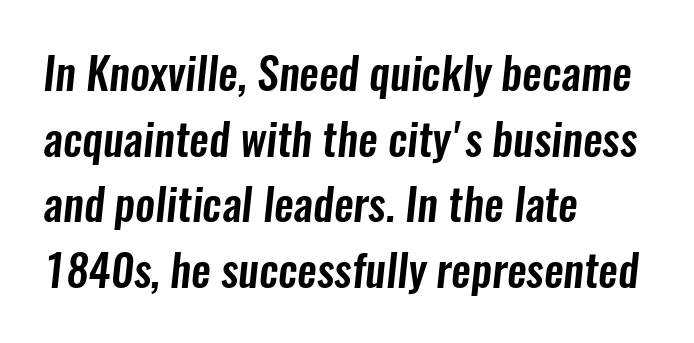
The image shows 44 px condensed sans-serif type; set left-aligned, normal line spacing (1.49x), normal letter spacing, not underlined; low stroke contrast and a medium x-height.
